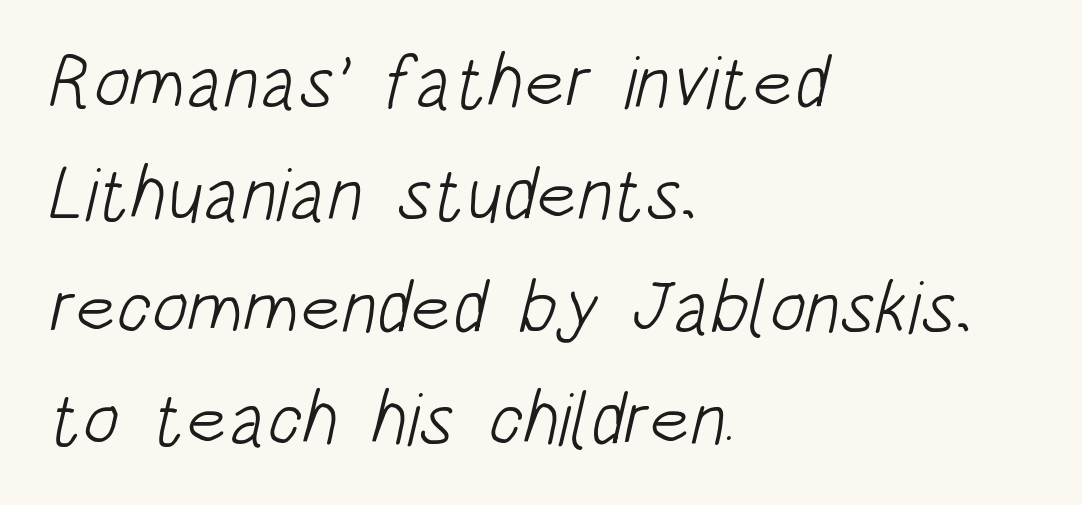
Q: Is the text bold? A: No.
Q: Is the typeface a serif or a sans-serif typeface? A: Sans-serif.
Q: Is the text underlined? A: No.
Q: How is the paragraph aligned? A: Left-aligned.
Q: Is the spacing between letters normal or unusually wide? A: Normal.
Q: Is the spacing between lines tight, normal or loose? A: Normal.
Q: Width (condensed, normal, or wide)? A: Condensed.
Q: Stroke contrast? A: Low.
Q: x-height? A: Large.
Q: Monospaced? A: No.
